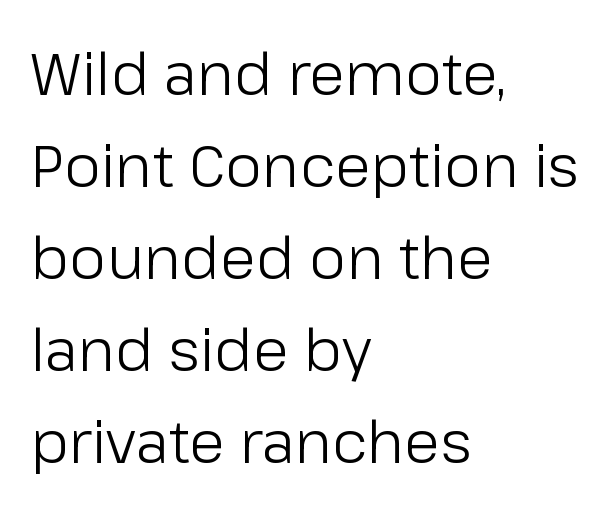
There is no visible air inserted between adjacent glyphs. The letters advance in unequal steps, a hallmark of proportional type. Is there much room between lines? A standard amount, neither cramped nor airy. Vertical strokes here are truly vertical. The zone under the glyphs is completely vacant.
